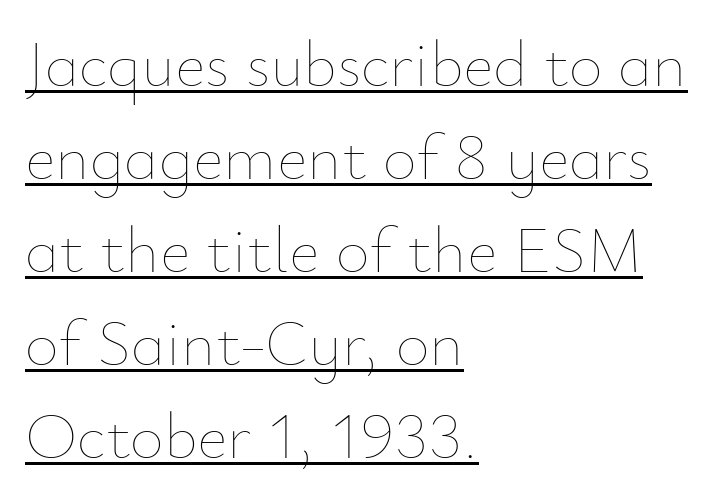
{"italic": "no", "bold": "no", "weight": "thin", "width": "normal", "stroke_contrast": "low", "x_height": "small", "monospaced": "no", "underline": "yes", "align": "left", "line_spacing": "normal", "line_spacing_ratio": 1.41, "letter_spacing": "normal", "letter_spacing_em": 0.0, "glyph_px": 66}
